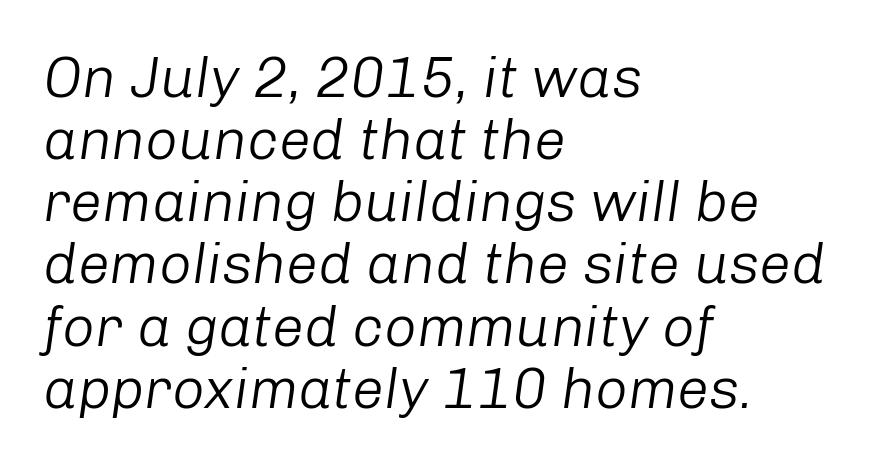
Rows of type sit shoulder to shoulder in the vertical direction. Clear beneath every line of the passage. The face used here is proportionally spaced, like ordinary book or web type. The line texture is even and compact thanks to regular tracking. Compared with ordinary roman type, these characters are visibly tilted. Bold? No — there's no thickening of the strokes.
